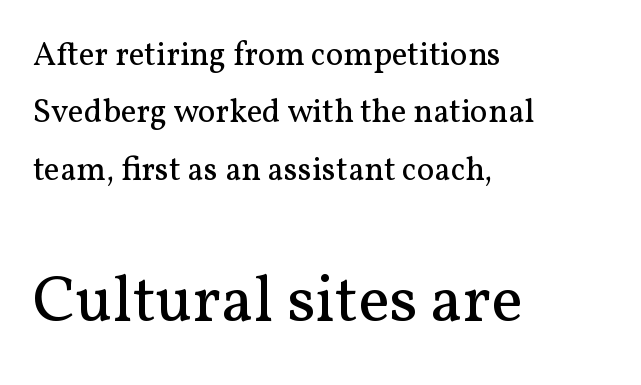
The image shows 66 px regular-weight serif type, upright; set left-aligned, line spacing 1.74x, normal letter spacing, not underlined; the second (bottom) block is 2.0x larger; medium stroke contrast and a medium x-height.
